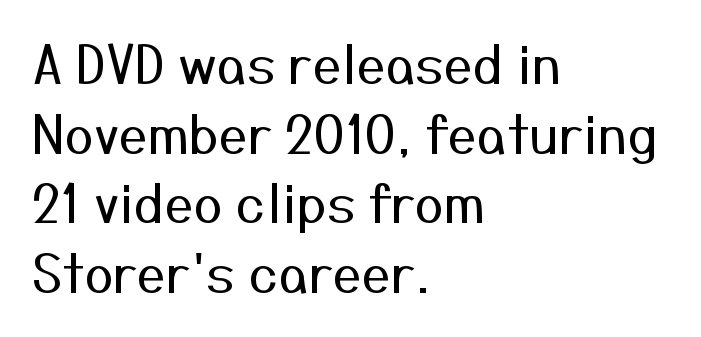
A typesetter would call this proportional, since set widths differ per character. Baseline-to-baseline distance is the conventional proportion of letter height. Caption: multi-line text, flush left, ragged right. To sum up the face: it is a sans, with no serifs. The space beneath each line is pristine and unruled.
